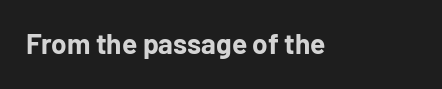
The image shows 28 px bold sans-serif type, upright; set normal letter spacing, not underlined; low stroke contrast and a medium x-height.
